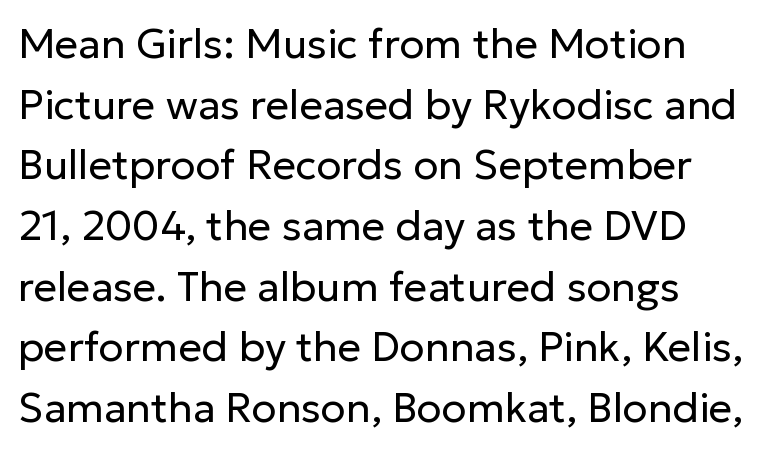
{"serif": "no", "italic": "no", "bold": "no", "weight": "regular", "width": "normal", "stroke_contrast": "low", "x_height": "medium", "monospaced": "no", "underline": "no", "align": "left", "line_spacing": "normal", "line_spacing_ratio": 1.48, "letter_spacing": "normal", "letter_spacing_em": 0.0, "glyph_px": 41}
